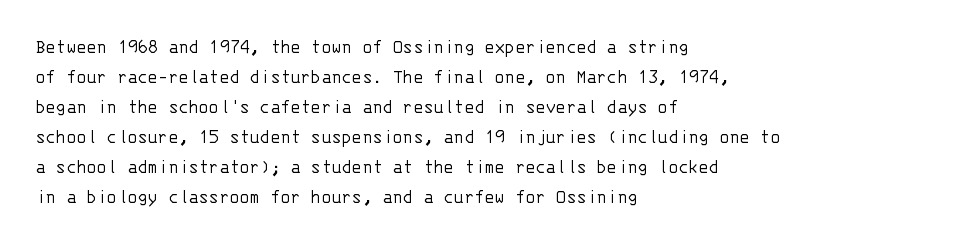
Q: Is the text bold? A: No.
Q: Is the text italic (slanted)? A: No, it is upright.
Q: Is the text underlined? A: No.
Q: How is the paragraph aligned? A: Left-aligned.
Q: Is the spacing between letters normal or unusually wide? A: Normal.
Q: Is the spacing between lines tight, normal or loose? A: Normal.
